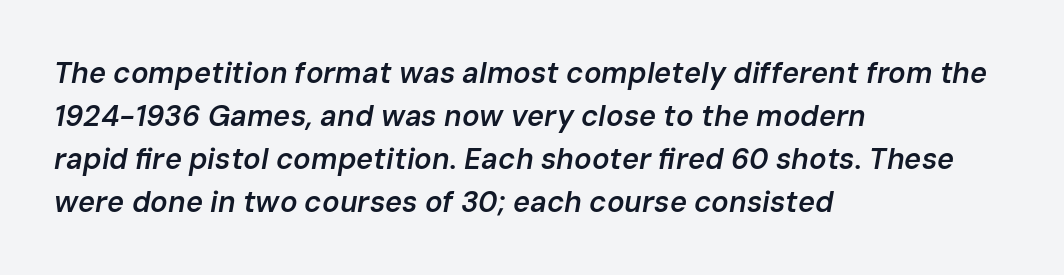
Q: Is the text bold? A: Semi-bold.
Q: Is the text italic (slanted)? A: Yes, it leans right by about 10 degrees.
Q: Is the text underlined? A: No.
Q: How is the paragraph aligned? A: Left-aligned.
Q: Is the spacing between letters normal or unusually wide? A: Normal.
Q: Is the spacing between lines tight, normal or loose? A: Normal.
Q: Width (condensed, normal, or wide)? A: Normal.
Q: Stroke contrast? A: Low.
Q: x-height? A: Medium.
Q: Monospaced? A: No.
